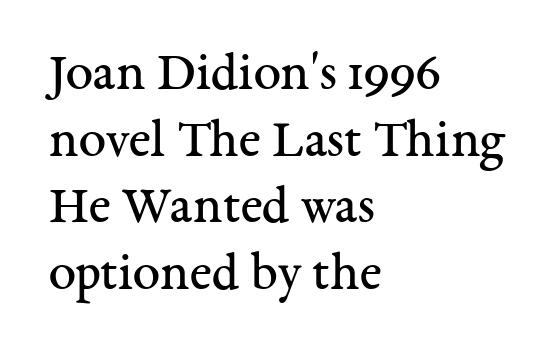
Little horizontal feet cap the strokes, marking this as serif type. The typesetting does not lean heavy: it is not bold. Is the block centered? No — it sits flush against the left margin. The area under the type is left untouched. Note the varied advance widths — an 'i' is clearly narrower than an 'm'. Ascenders rise straight up at ninety degrees.
